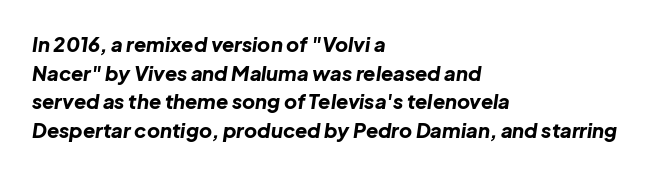
Q: Is the text bold? A: Yes.
Q: Is the text italic (slanted)? A: Yes, it leans right by about 8 degrees.
Q: Is the text underlined? A: No.
Q: How is the paragraph aligned? A: Left-aligned.
Q: Is the spacing between letters normal or unusually wide? A: Normal.
Q: Is the spacing between lines tight, normal or loose? A: Normal.
